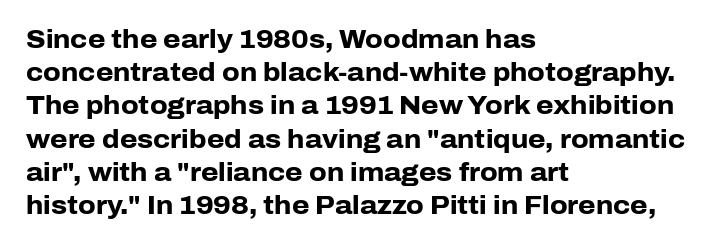
Q: Is the text bold? A: Yes.
Q: Is the text italic (slanted)? A: No, it is upright.
Q: Is the text underlined? A: No.
Q: How is the paragraph aligned? A: Left-aligned.
Q: Is the spacing between letters normal or unusually wide? A: Normal.
Q: Is the spacing between lines tight, normal or loose? A: Normal.
